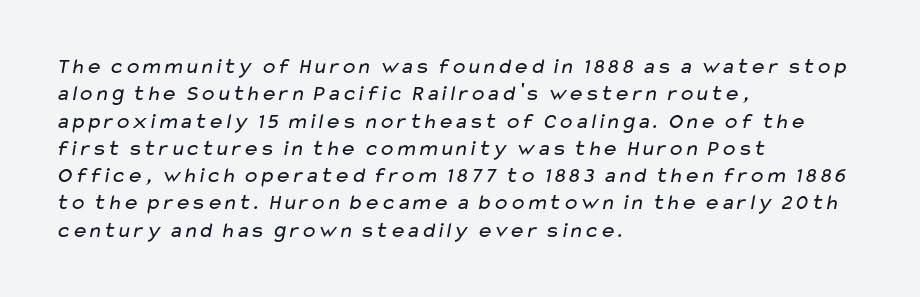
{"bold": "no", "underline": "no", "align": "left", "line_spacing_ratio": 1.24, "letter_spacing": "normal", "letter_spacing_em": 0.0, "glyph_px": 22}
